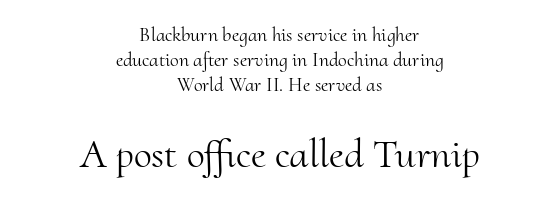
{"serif": "yes", "italic": "no", "bold": "no", "weight": "light", "width": "normal", "stroke_contrast": "medium", "x_height": "small", "monospaced": "no", "underline": "no", "align": "center", "line_spacing_ratio": 1.24, "letter_spacing": "normal", "letter_spacing_em": 0.0, "larger_block": "second", "size_ratio": 2.05, "glyph_px": 41}
